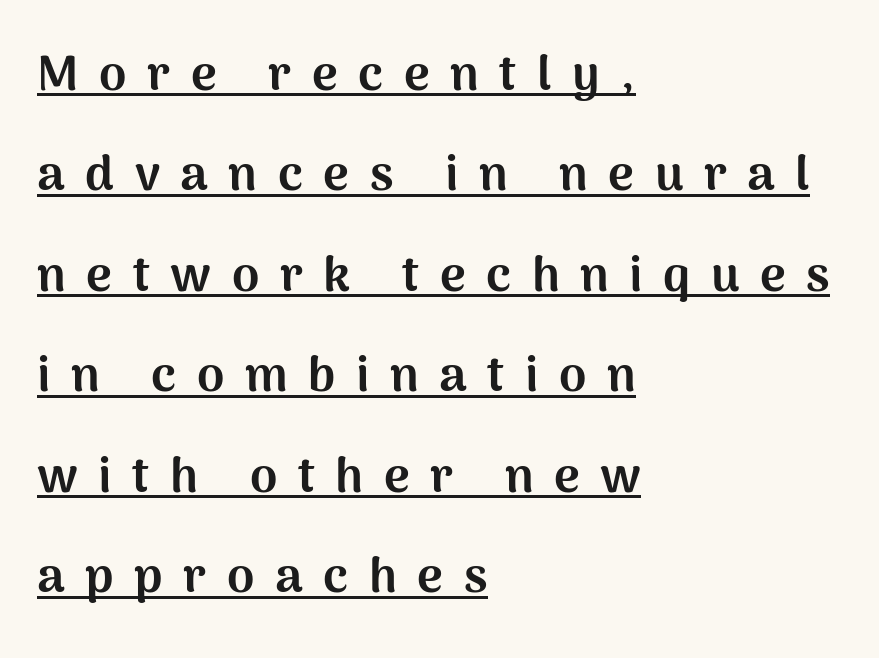
The image shows 49 px bold sans-serif type, upright; set left-aligned, loose line spacing (2.05x), unusually wide letter spacing (+0.42 em), underlined; medium stroke contrast and a medium x-height.
